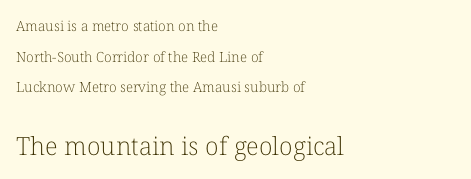
Unlike italic type, these characters show no tilt at all. The letterforms sit at book weight or below. All the whitespace from short lines collects on the right. Which chunk is bigger? The second one — the bottom block dwarfs the top. The rendering uses a large line-height, opening up the rows. Glyph-to-glyph distance matches everyday printed text.
